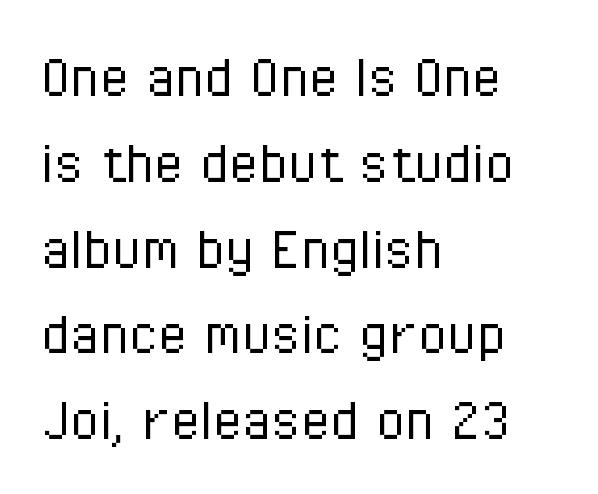
Serif or sans? Sans — the stroke terminals are bare. This sample uses an upright cut, with every glyph sitting square on the baseline. Compared with typical paragraphs, the rows here are spaced about the same. Stem width sits at or under what a default text font uses. A student would call this left alignment; a typographer would say flush left, rag right.
